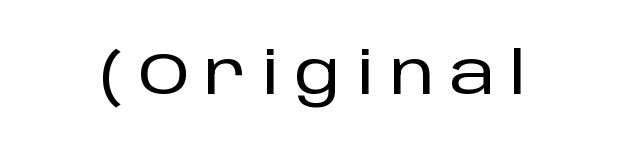
Q: Is the text italic (slanted)? A: No, it is upright.
Q: Is the typeface a serif or a sans-serif typeface? A: Sans-serif.
Q: Is the text underlined? A: No.
Q: Is the spacing between letters normal or unusually wide? A: Unusually wide.
Q: Width (condensed, normal, or wide)? A: Normal.
Q: Stroke contrast? A: Low.
Q: x-height? A: Large.
Q: Monospaced? A: No.
